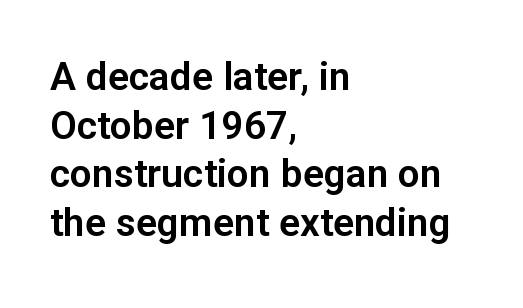
{"serif": "no", "italic": "no", "width": "normal", "stroke_contrast": "low", "x_height": "medium", "monospaced": "no", "underline": "no", "align": "left", "line_spacing": "normal", "line_spacing_ratio": 1.25, "letter_spacing": "normal", "letter_spacing_em": 0.0, "glyph_px": 39}
